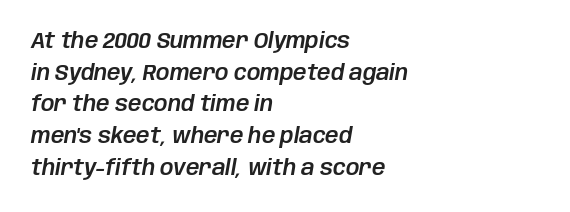
Q: Is the text italic (slanted)? A: Yes, it leans right by about 10 degrees.
Q: Is the text underlined? A: No.
Q: How is the paragraph aligned? A: Left-aligned.
Q: Is the spacing between letters normal or unusually wide? A: Normal.
Q: Is the spacing between lines tight, normal or loose? A: Normal.
